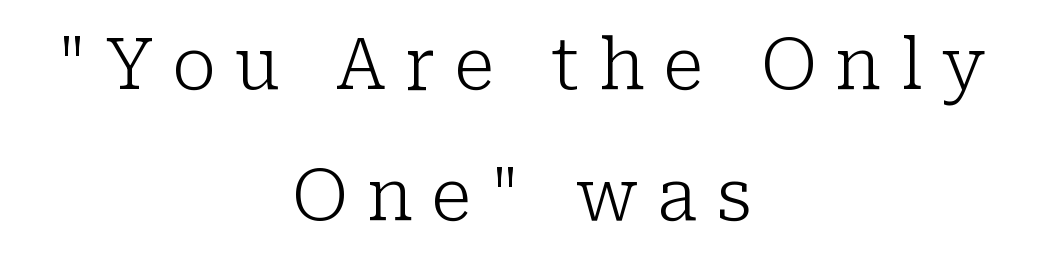
Q: Is the text bold? A: No.
Q: Is the text italic (slanted)? A: No, it is upright.
Q: Is the typeface a serif or a sans-serif typeface? A: Serif.
Q: Is the text underlined? A: No.
Q: How is the paragraph aligned? A: Centered.
Q: Is the spacing between letters normal or unusually wide? A: Unusually wide.
Q: Width (condensed, normal, or wide)? A: Normal.
Q: Stroke contrast? A: Low.
Q: x-height? A: Medium.
Q: Monospaced? A: No.
